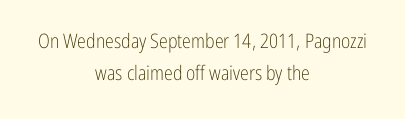
{"italic": "no", "bold": "no", "underline": "no", "align": "center", "line_spacing": "normal", "line_spacing_ratio": 1.59, "letter_spacing": "normal", "letter_spacing_em": 0.0, "glyph_px": 20}
